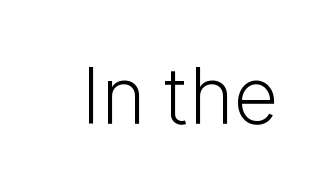
The image shows 77 px light sans-serif type, upright; set normal letter spacing, not underlined; low stroke contrast and a medium x-height.
